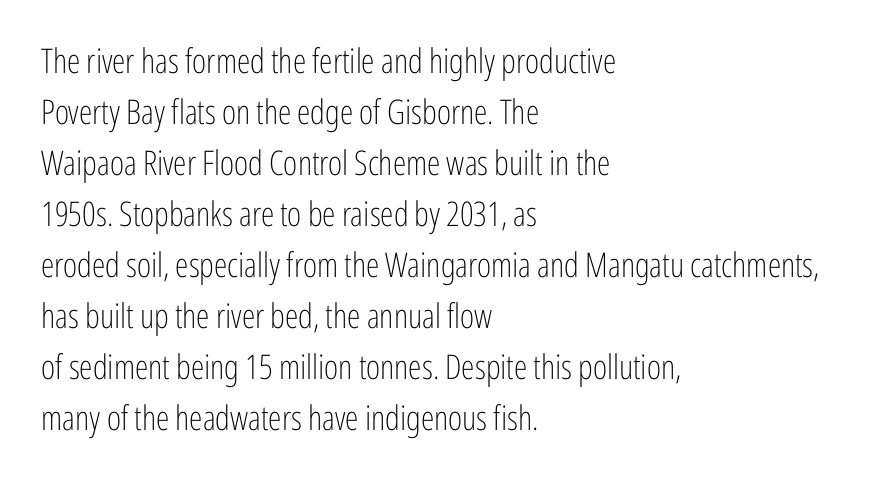
The image shows 34 px light, condensed sans-serif type, upright; set left-aligned, normal line spacing (1.5x), normal letter spacing, not underlined; low stroke contrast and a medium x-height.
